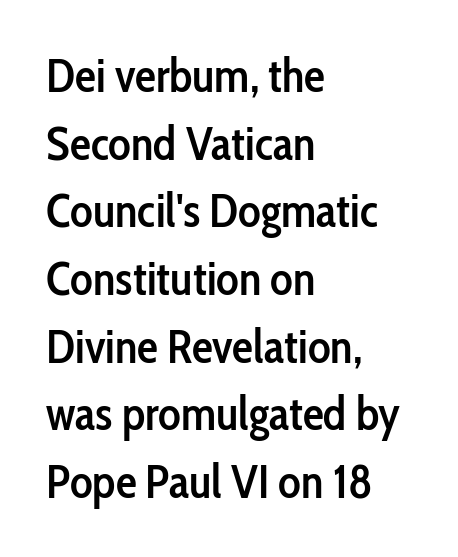
Q: Is the text bold? A: Semi-bold.
Q: Is the text italic (slanted)? A: No, it is upright.
Q: Is the typeface a serif or a sans-serif typeface? A: Sans-serif.
Q: Is the text underlined? A: No.
Q: How is the paragraph aligned? A: Left-aligned.
Q: Is the spacing between letters normal or unusually wide? A: Normal.
Q: Is the spacing between lines tight, normal or loose? A: Normal.
Q: Width (condensed, normal, or wide)? A: Condensed.
Q: Stroke contrast? A: Low.
Q: x-height? A: Medium.
Q: Monospaced? A: No.
